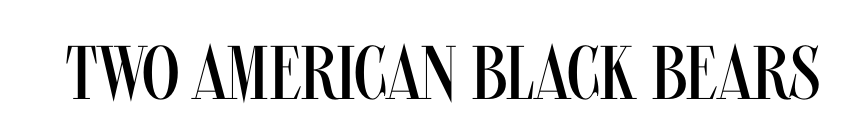
{"serif": "no", "italic": "no", "bold": "no", "weight": "regular", "width": "condensed", "stroke_contrast": "medium", "x_height": "large", "monospaced": "no", "underline": "no", "letter_spacing": "normal", "letter_spacing_em": 0.0, "glyph_px": 76}
